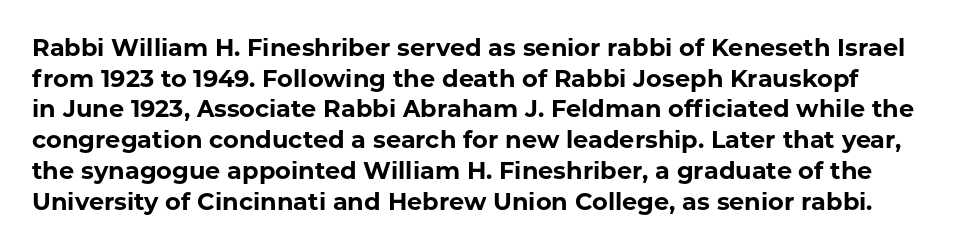
Tracking here is standard; glyphs follow each other at the usual distance. The font is running at its bold setting. Notice how the stems are strictly vertical — no italics here. The zone under the glyphs is completely vacant. The passage shown stacks its lines at a standard gap.
